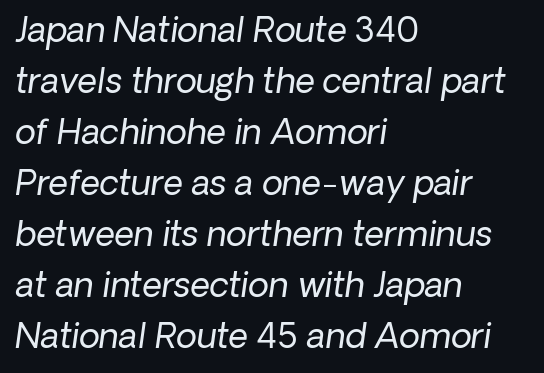
The image shows 34 px regular-weight type, italic (leaning right); set left-aligned, normal line spacing (1.5x), normal letter spacing, not underlined; low stroke contrast and a medium x-height.
